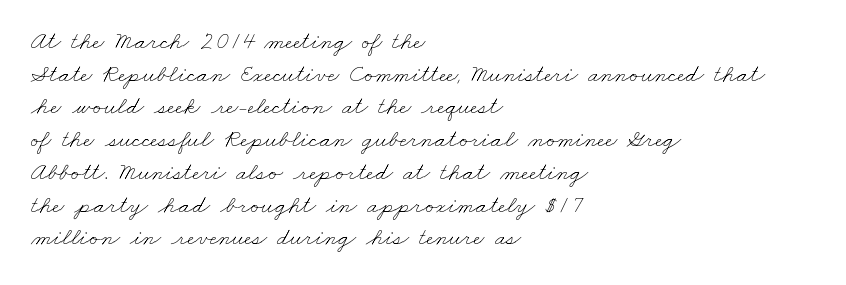
{"bold": "no", "underline": "no", "align": "left", "line_spacing": "normal", "line_spacing_ratio": 1.31, "letter_spacing": "normal", "letter_spacing_em": 0.0, "glyph_px": 25}
